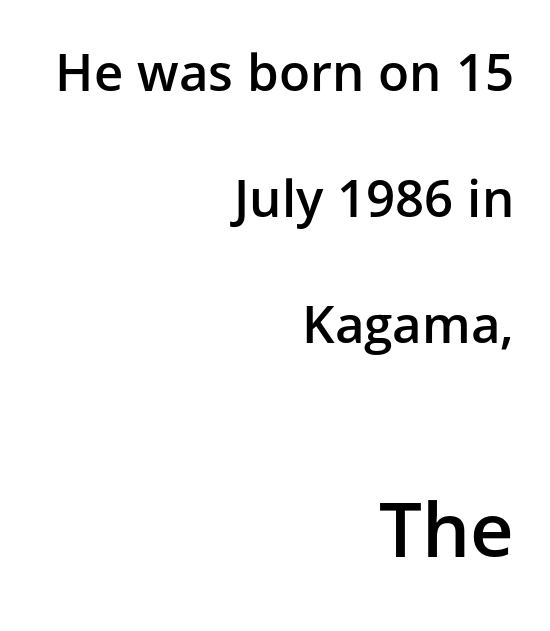
Do the letters lean? They stand straight. A student would call this right alignment; a typographer would say flush right, rag left. The passage shown begins with its smaller block and ends with its larger one. Observe the absence of serifs on each vertical stroke in this sample.
